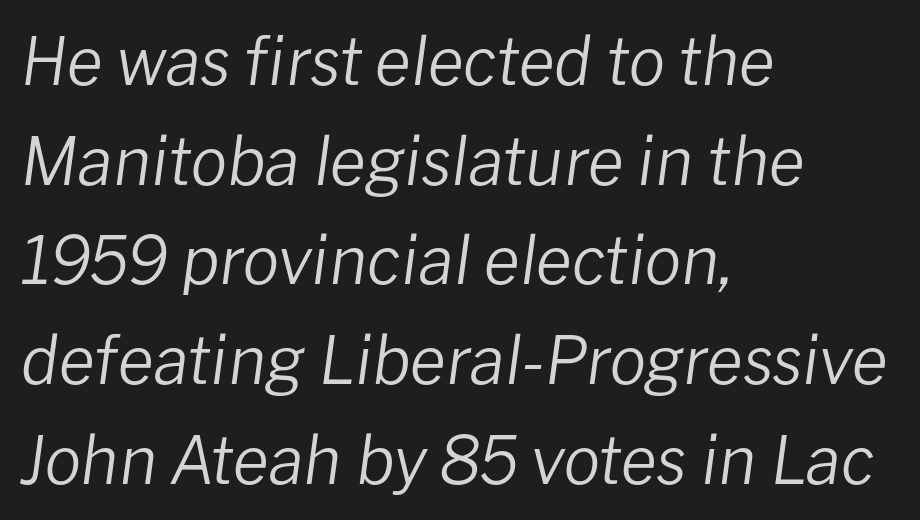
If you drew a ruler down the left edge, every line would touch it. Each row of text sits above clean, open space. The typeface has the unassuming heft of standard copy or less. The font's italic variant was chosen for this text. Spacing verdict: proportional, widths tailored to each character. The type is set solid horizontally, with unmodified tracking.
